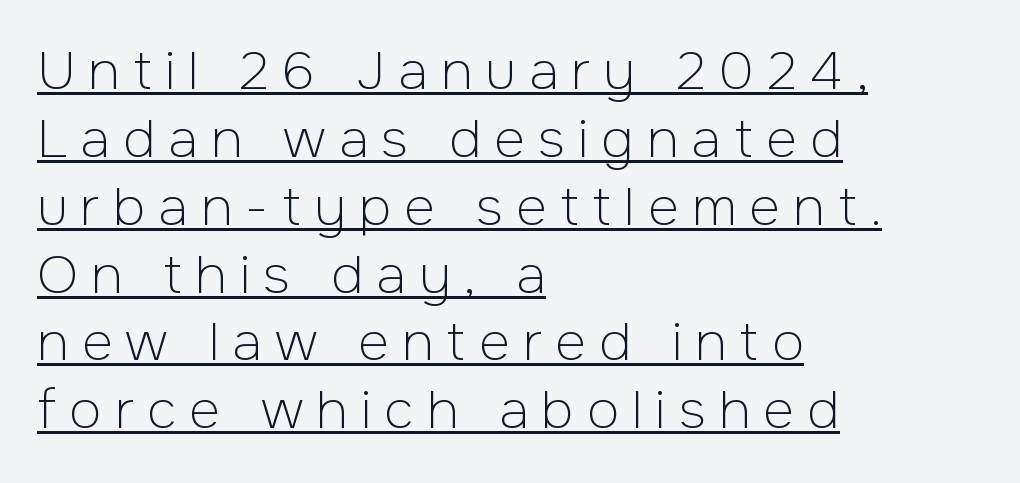
{"serif": "no", "italic": "no", "bold": "no", "weight": "light", "width": "normal", "stroke_contrast": "low", "x_height": "medium", "monospaced": "no", "underline": "yes", "align": "left", "line_spacing": "normal", "line_spacing_ratio": 1.28, "letter_spacing": "wide", "letter_spacing_em": 0.25, "glyph_px": 53}
